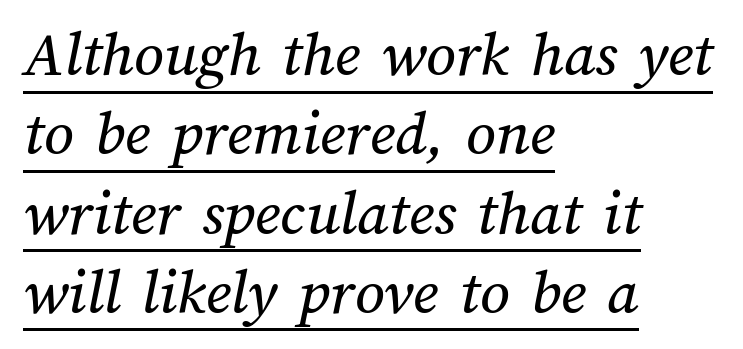
The image shows 65 px text type; set left-aligned, line spacing 1.22x, normal letter spacing, underlined; medium stroke contrast and a medium x-height.
